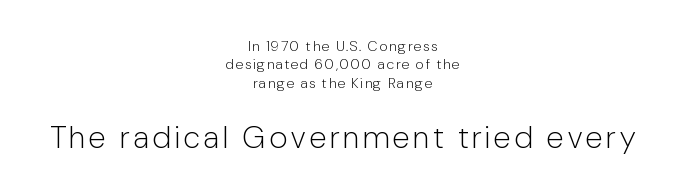
Q: Is the text bold? A: No.
Q: Is the text italic (slanted)? A: No, it is upright.
Q: Is the typeface a serif or a sans-serif typeface? A: Sans-serif.
Q: Is the text underlined? A: No.
Q: How is the paragraph aligned? A: Centered.
Q: Is the spacing between lines tight, normal or loose? A: Normal.
Q: Which block of text is set in a larger size, the first (top) or the second (bottom)? A: The second (bottom) one.
Q: Width (condensed, normal, or wide)? A: Condensed.
Q: Stroke contrast? A: Low.
Q: x-height? A: Medium.
Q: Monospaced? A: No.
